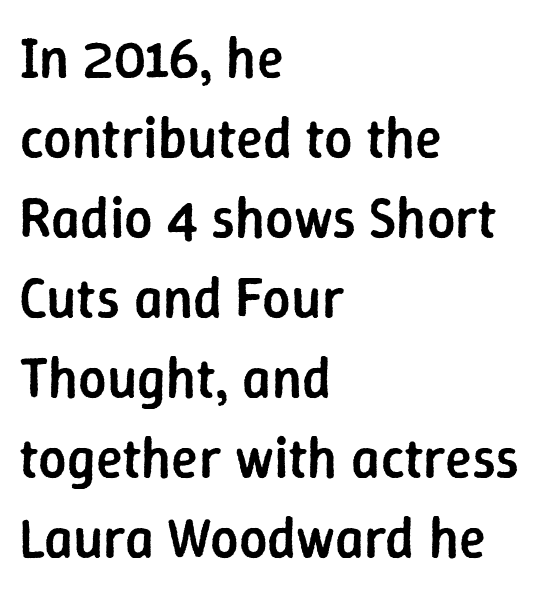
Default kerning and tracking; the words read as compact shapes. The gap between lines stays unmarked. These lines are set flush left with a ragged right edge. You can tell it's not italic because the verticals are truly vertical.
